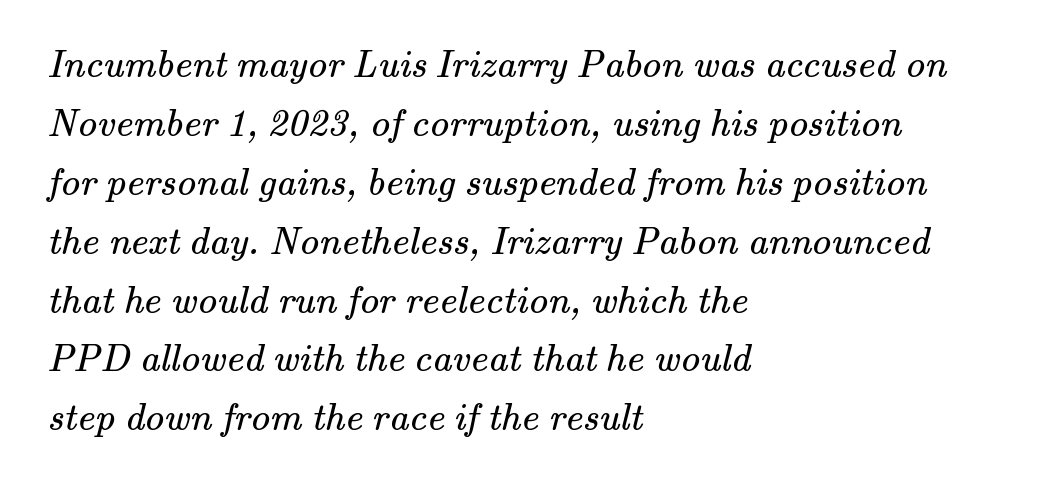
No heavy texture on the line: the type isn't bold. The specimen omits any rule beneath the text block's lines. This rendering uses left alignment, leaving the right contour irregular. Observe the serifs anchoring each vertical stroke in this sample. Students, note that the glyphs here touch the page at normal intervals.
